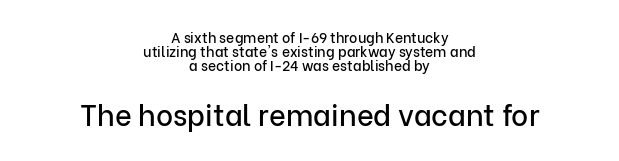
The rendering uses natural spacing where letterforms have individual widths. The foot of each line stays bare and open. Does the lettering tilt? It doesn't — this is upright. Tightly led — the rows are bunched. Default kerning and tracking; the words read as compact shapes. The composition opens small and finishes big.
